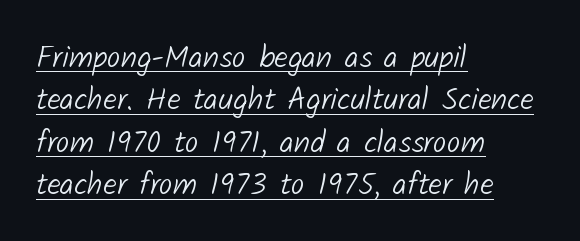
Underlining? Definitely there. Compared with typical paragraphs, the rows here are spaced about the same. Each letter keeps its own natural width here, so spacing adapts to shape. The cut favours lightness, reaching ordinary text weight at its darkest.
